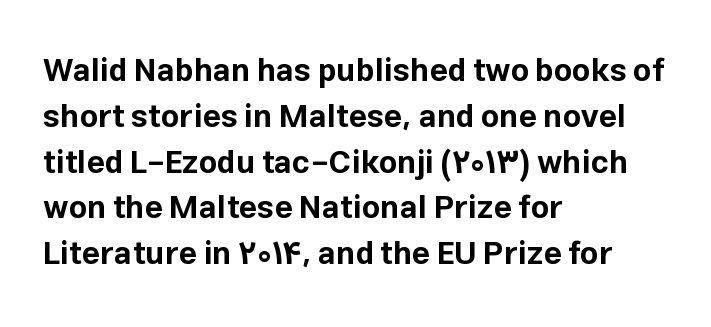
{"serif": "no", "italic": "no", "bold": "yes", "weight": "bold", "width": "normal", "stroke_contrast": "low", "x_height": "medium", "monospaced": "no", "underline": "no", "align": "left", "line_spacing": "normal", "line_spacing_ratio": 1.43, "letter_spacing": "normal", "letter_spacing_em": 0.0, "glyph_px": 32}
